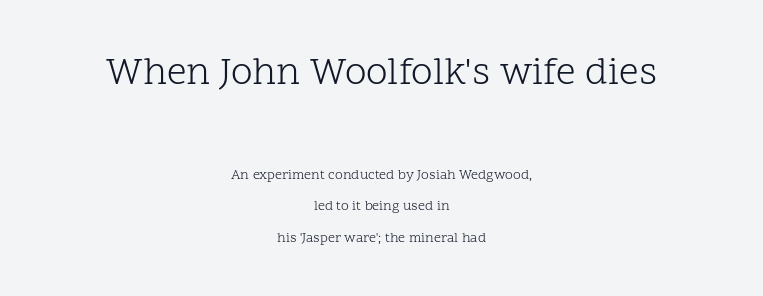
{"serif": "yes", "italic": "no", "bold": "no", "weight": "light", "width": "normal", "stroke_contrast": "low", "x_height": "medium", "monospaced": "no", "underline": "no", "align": "center", "line_spacing": "loose", "line_spacing_ratio": 2.25, "letter_spacing": "normal", "letter_spacing_em": 0.0, "larger_block": "first", "size_ratio": 2.79, "glyph_px": 39}
